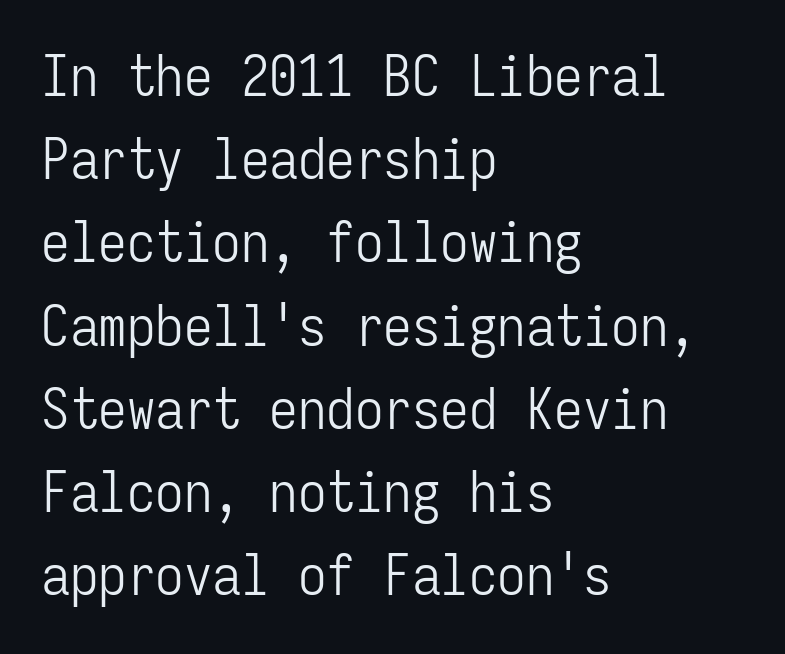
Q: Is the text bold? A: No.
Q: Is the text italic (slanted)? A: No, it is upright.
Q: Is the typeface a serif or a sans-serif typeface? A: Sans-serif.
Q: Is the text underlined? A: No.
Q: How is the paragraph aligned? A: Left-aligned.
Q: Is the spacing between letters normal or unusually wide? A: Normal.
Q: Is the spacing between lines tight, normal or loose? A: Normal.
Q: Width (condensed, normal, or wide)? A: Condensed.
Q: Stroke contrast? A: Low.
Q: x-height? A: Medium.
Q: Monospaced? A: Yes.
